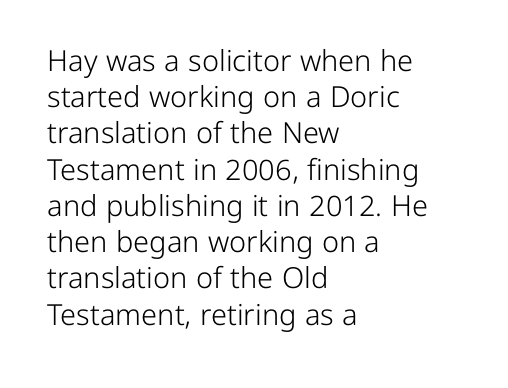
The space beneath each line is pristine and unruled. Between one letter and the next there's only the usual sliver of space. Casual observation: everything's shoved over to the left. Each new line begins a customary step beneath the previous one.
